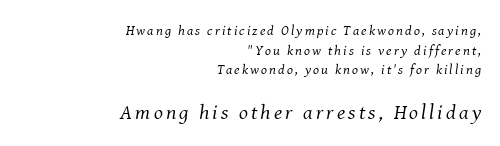
The image shows 21 px text type, italic (leaning right); set right-aligned, normal line spacing (1.4x), not underlined; the second (bottom) block is 1.5x larger.
